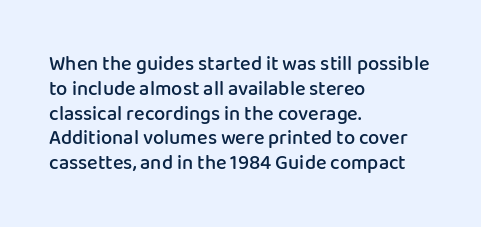
{"italic": "no", "bold": "semi", "underline": "no", "align": "left", "line_spacing_ratio": 1.24, "letter_spacing": "normal", "letter_spacing_em": 0.0, "glyph_px": 20}
